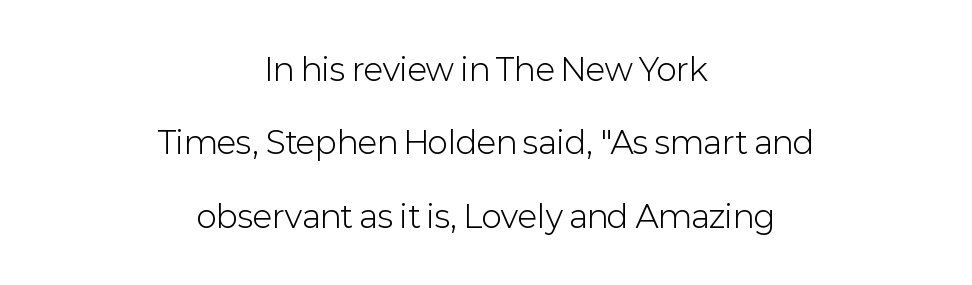
{"serif": "no", "italic": "no", "bold": "no", "weight": "light", "width": "normal", "stroke_contrast": "low", "x_height": "medium", "monospaced": "no", "underline": "no", "align": "center", "line_spacing": "loose", "line_spacing_ratio": 2.37, "letter_spacing": "normal", "letter_spacing_em": 0.0, "glyph_px": 31}
